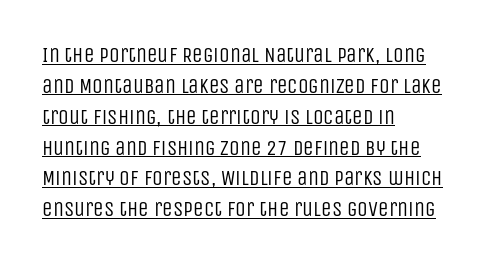
In designer terms, the underline attribute is active on this setting. Compared with a centered layout, this one pins lines to the left instead. Leading: standard. The letterforms sit at book weight or below. The horizontal fit of the characters is conventional and even.
